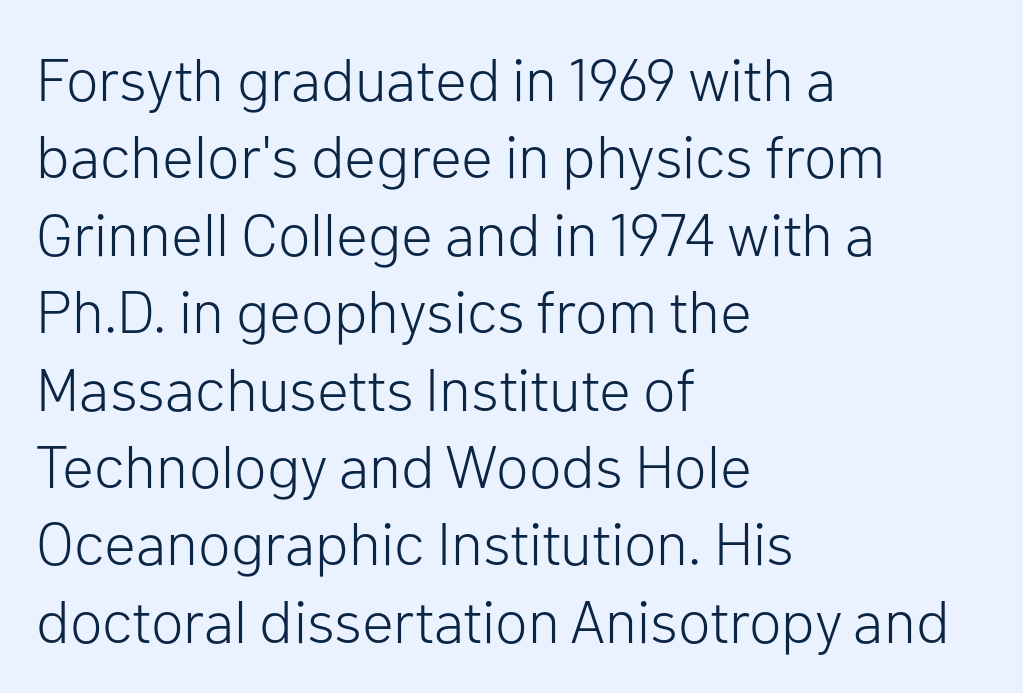
The image shows 60 px light sans-serif type, upright; set left-aligned, normal line spacing (1.29x), normal letter spacing, not underlined; low stroke contrast and a medium x-height.
